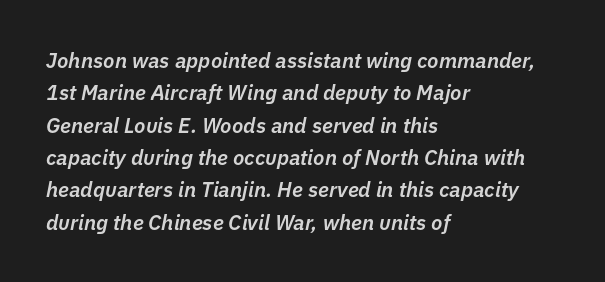
{"italic": "yes", "lean": "right", "slant_degrees": 11, "bold": "semi", "underline": "no", "align": "left", "line_spacing": "normal", "line_spacing_ratio": 1.54, "letter_spacing": "normal", "letter_spacing_em": 0.0, "glyph_px": 21}
